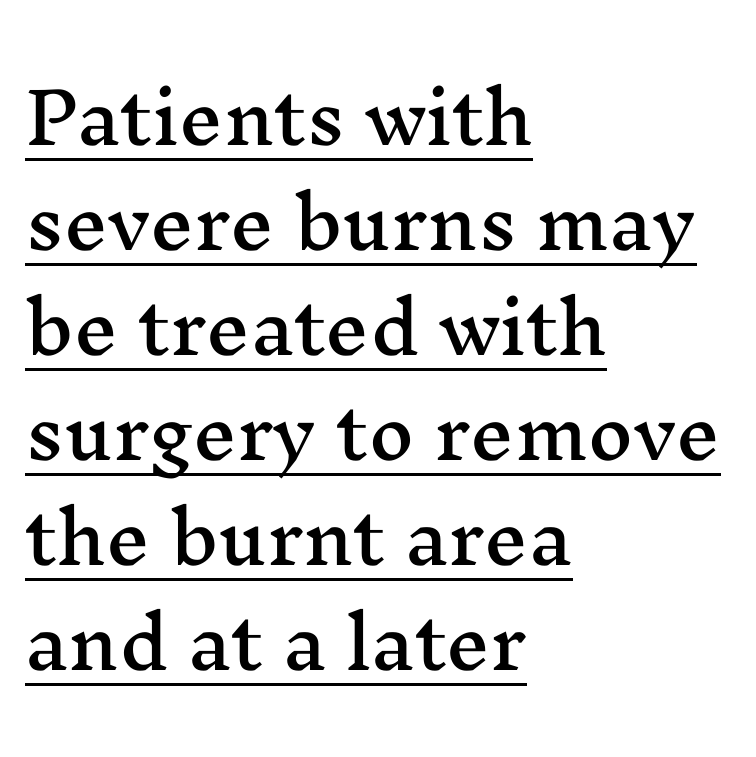
{"serif": "yes", "italic": "no", "width": "wide", "stroke_contrast": "medium", "x_height": "medium", "monospaced": "no", "underline": "yes", "align": "left", "line_spacing": "normal", "line_spacing_ratio": 1.5, "letter_spacing": "normal", "letter_spacing_em": 0.0, "glyph_px": 70}
